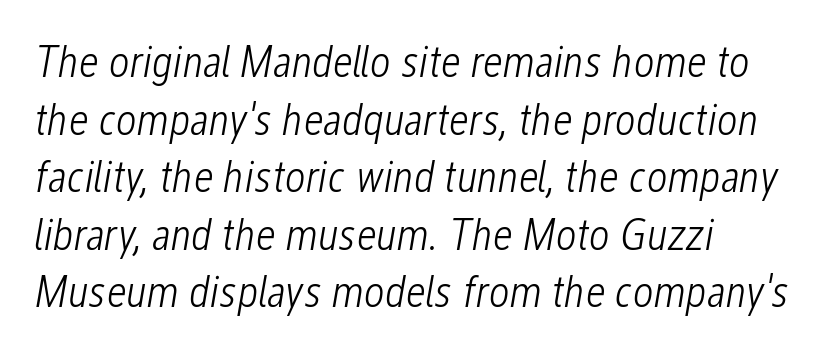
The image shows 45 px light, condensed type, italic (leaning right); set left-aligned, normal line spacing (1.28x), normal letter spacing, not underlined; low stroke contrast and a medium x-height.
